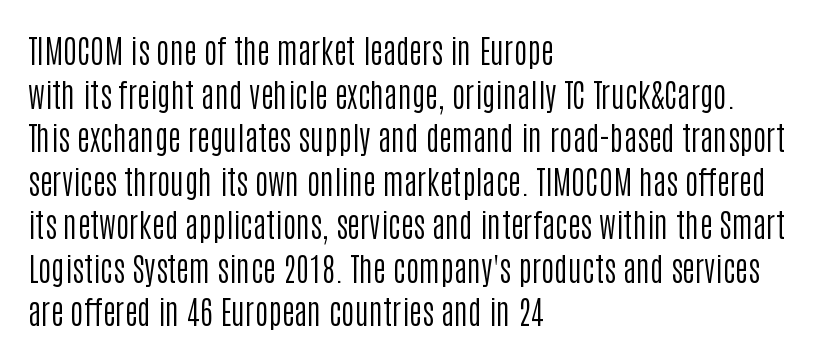
Stems here are at most as thick as an everyday book face. The leading is moderate, giving the passage an even texture. Rendered with straight, roman letterforms. Default kerning and tracking; the words read as compact shapes.
